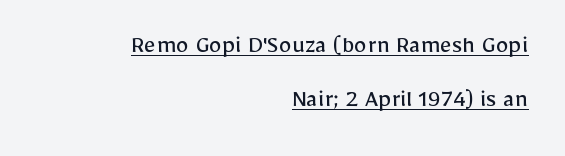
Check the space under the baseline: a stroke is drawn there. Line spacing here is loose. The rag falls on the left side of this text block. Unlike italic type, these characters show no tilt at all. The gaps between neighbouring characters are ordinary and unremarkable.
